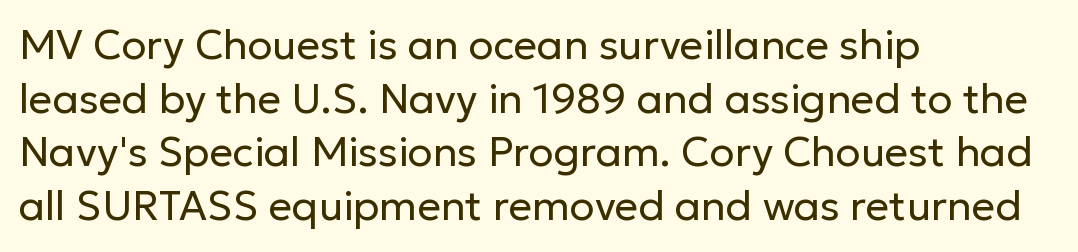
Q: Is the text bold? A: No.
Q: Is the text italic (slanted)? A: No, it is upright.
Q: Is the typeface a serif or a sans-serif typeface? A: Sans-serif.
Q: Is the text underlined? A: No.
Q: How is the paragraph aligned? A: Left-aligned.
Q: Is the spacing between letters normal or unusually wide? A: Normal.
Q: Is the spacing between lines tight, normal or loose? A: Normal.
Q: Width (condensed, normal, or wide)? A: Normal.
Q: Stroke contrast? A: Low.
Q: x-height? A: Medium.
Q: Monospaced? A: No.
